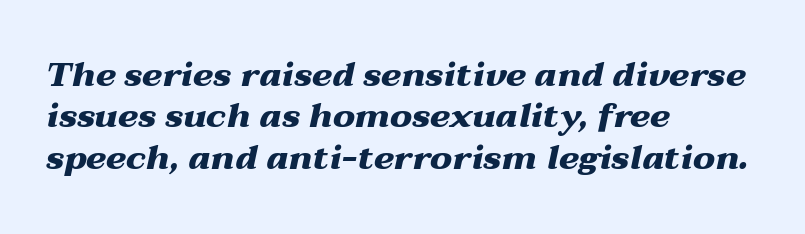
The lines in this sample share a left origin and differ only in where they stop. Unmarked baselines from the first word to the last. Stroke thickness is high; the sample reads as a true bold. Students, note that the glyphs here touch the page at normal intervals. Looking at the ascenders, they clearly lean. The face used here is proportionally spaced, like ordinary book or web type.
